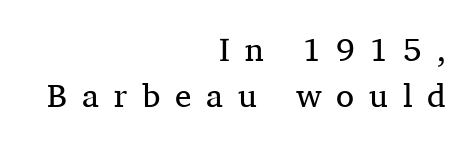
Q: Is the text bold? A: No.
Q: Is the text italic (slanted)? A: No, it is upright.
Q: Is the typeface a serif or a sans-serif typeface? A: Serif.
Q: Is the text underlined? A: No.
Q: How is the paragraph aligned? A: Right-aligned.
Q: Is the spacing between letters normal or unusually wide? A: Unusually wide.
Q: Is the spacing between lines tight, normal or loose? A: Normal.
Q: Width (condensed, normal, or wide)? A: Normal.
Q: Stroke contrast? A: Medium.
Q: x-height? A: Medium.
Q: Monospaced? A: No.
